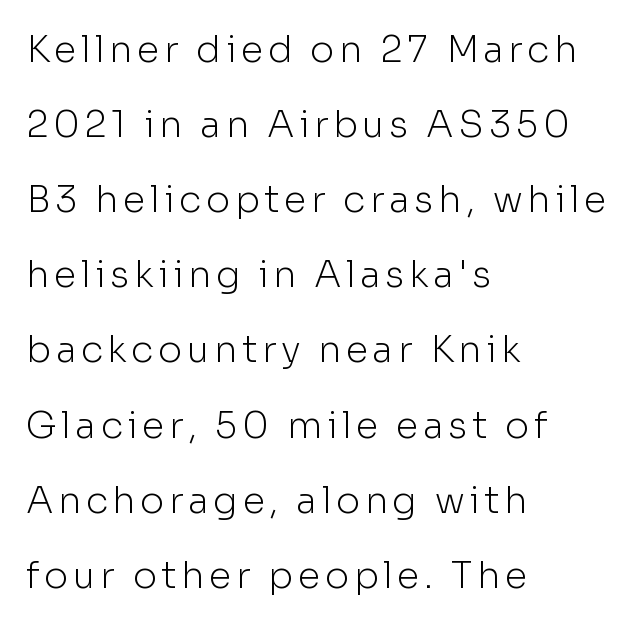
{"serif": "no", "italic": "no", "bold": "no", "weight": "light", "width": "normal", "stroke_contrast": "low", "x_height": "medium", "monospaced": "no", "underline": "no", "align": "left", "line_spacing": "loose", "line_spacing_ratio": 2.03, "glyph_px": 37}
